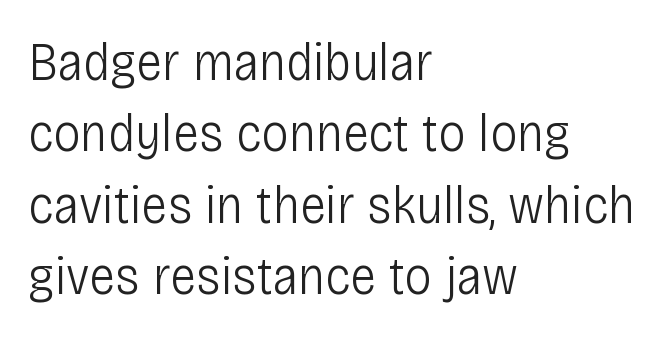
The image shows 55 px light, condensed sans-serif type, upright; set left-aligned, normal line spacing (1.3x), normal letter spacing, not underlined; low stroke contrast and a large x-height.
